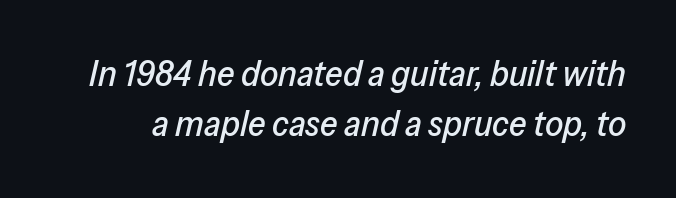
{"italic": "yes", "lean": "right", "slant_degrees": 13, "width": "normal", "stroke_contrast": "low", "x_height": "medium", "monospaced": "no", "underline": "no", "line_spacing": "normal", "line_spacing_ratio": 1.4, "letter_spacing": "normal", "letter_spacing_em": 0.0, "glyph_px": 36}
